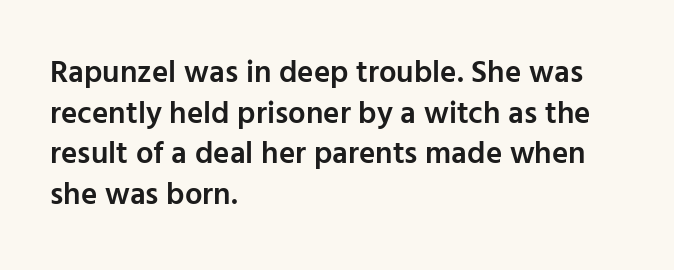
The image shows 31 px semibold sans-serif type, upright; set left-aligned, normal line spacing (1.31x), normal letter spacing, not underlined; low stroke contrast and a medium x-height.
